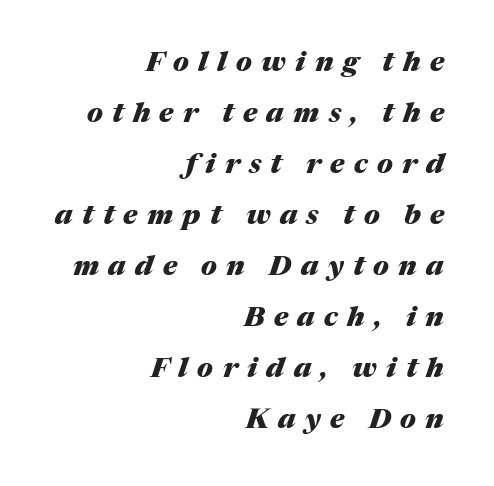
The sample has been set heavy, in full bold. Here the glyphs are tracked loosely, breaking word shapes into spaced letters. Typeset ragged left — the right edge is the straight one. A typesetter would call this proportional, since set widths differ per character. The string is rendered with underlining switched off.
